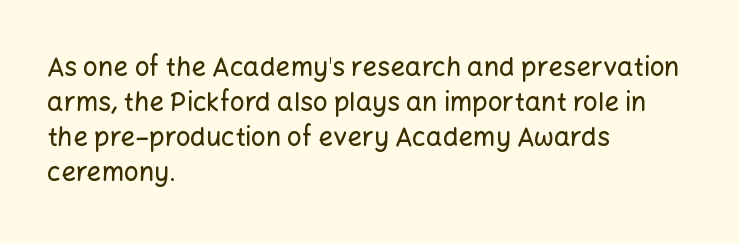
{"italic": "no", "underline": "no", "align": "left", "line_spacing": "normal", "line_spacing_ratio": 1.35, "letter_spacing": "normal", "letter_spacing_em": 0.0, "glyph_px": 26}
